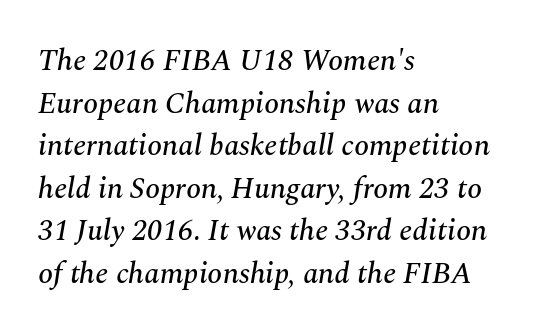
Q: Is the text italic (slanted)? A: Yes, it leans right by about 10 degrees.
Q: Is the typeface a serif or a sans-serif typeface? A: Serif.
Q: Is the text underlined? A: No.
Q: How is the paragraph aligned? A: Left-aligned.
Q: Is the spacing between letters normal or unusually wide? A: Normal.
Q: Is the spacing between lines tight, normal or loose? A: Normal.
Q: Width (condensed, normal, or wide)? A: Normal.
Q: Stroke contrast? A: Medium.
Q: x-height? A: Medium.
Q: Monospaced? A: No.
